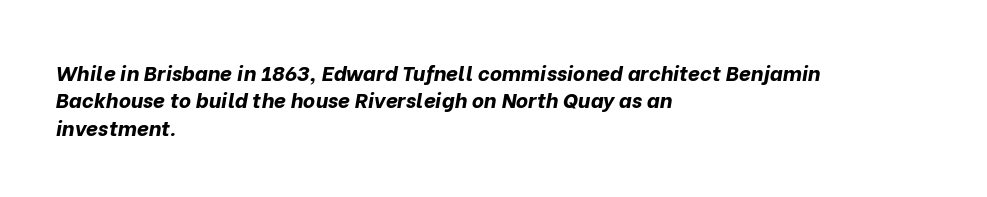
Rows of type keep a routine distance in the vertical direction. The font's italic variant was chosen for this text. This rendering leaves character spacing at its baseline value. Is the block centered? No — it sits flush against the left margin.
